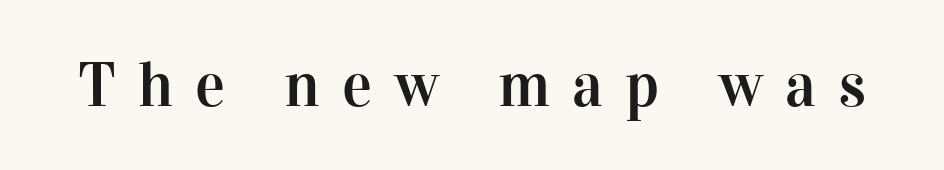
{"serif": "yes", "italic": "no", "width": "normal", "stroke_contrast": "high", "x_height": "medium", "monospaced": "no", "underline": "no", "letter_spacing": "wide", "letter_spacing_em": 0.35, "glyph_px": 63}
